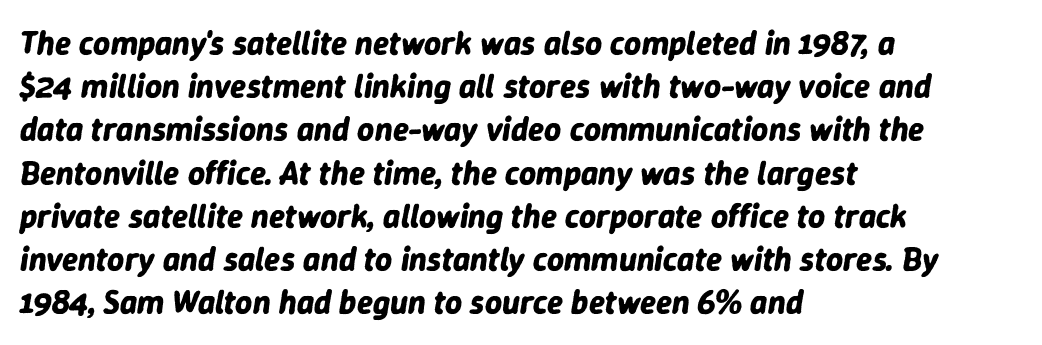
Q: Is the text bold? A: Yes.
Q: Is the text italic (slanted)? A: Yes, it leans right by about 9 degrees.
Q: Is the text underlined? A: No.
Q: How is the paragraph aligned? A: Left-aligned.
Q: Is the spacing between letters normal or unusually wide? A: Normal.
Q: Is the spacing between lines tight, normal or loose? A: Normal.
Q: Width (condensed, normal, or wide)? A: Normal.
Q: Stroke contrast? A: Low.
Q: x-height? A: Medium.
Q: Monospaced? A: No.
